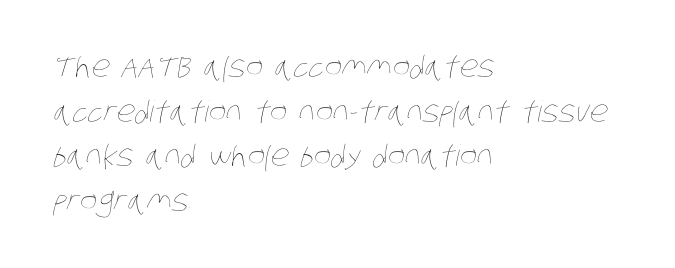
The image shows 29 px thin, condensed type; set left-aligned, normal line spacing (1.54x), normal letter spacing, not underlined; low stroke contrast and a large x-height.
